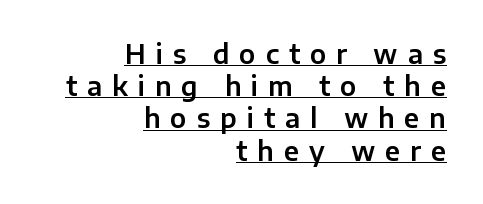
Q: Is the text italic (slanted)? A: No, it is upright.
Q: Is the text underlined? A: Yes.
Q: How is the paragraph aligned? A: Right-aligned.
Q: Is the spacing between letters normal or unusually wide? A: Unusually wide.
